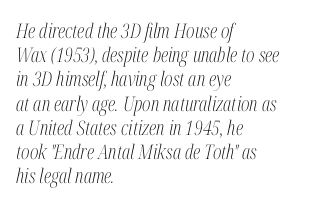
{"italic": "yes", "lean": "right", "slant_degrees": 12, "bold": "no", "underline": "no", "align": "left", "line_spacing_ratio": 1.21, "letter_spacing": "normal", "letter_spacing_em": 0.0, "glyph_px": 20}
